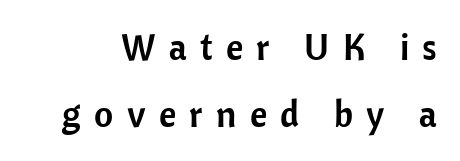
This is the regular roman posture of the typeface. Here the designer chose a conventional face with non-uniform glyph widths. Nothing sits at the stroke ends, so this counts as sans-serif. Each word looks stretched out because of the extra space between its letters. Only glyphs here, with clear space below each row.
